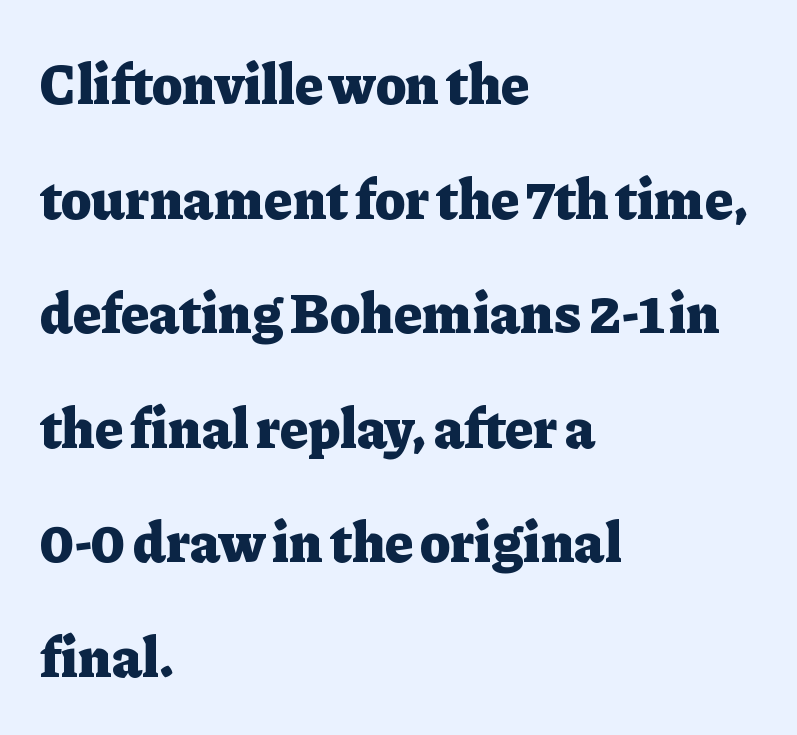
Rule under the text: the space is simply empty. In terms of leading, this rendering errs on the spacious side. Quick note: not italic, upright. Strokes here are thick enough to call this a true bold. This sample has the flowing, uneven cadence of proportional lettering. Short and long lines alike share a common starting point at left.
